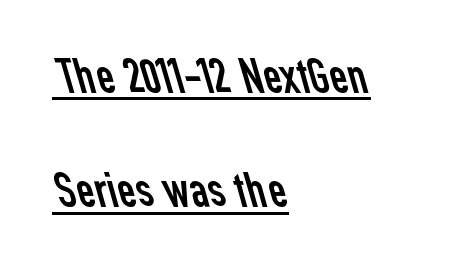
{"serif": "no", "bold": "no", "weight": "regular", "width": "normal", "stroke_contrast": "low", "x_height": "medium", "monospaced": "no", "underline": "yes", "align": "left", "line_spacing": "loose", "line_spacing_ratio": 2.29, "letter_spacing": "normal", "letter_spacing_em": 0.0, "glyph_px": 50}
